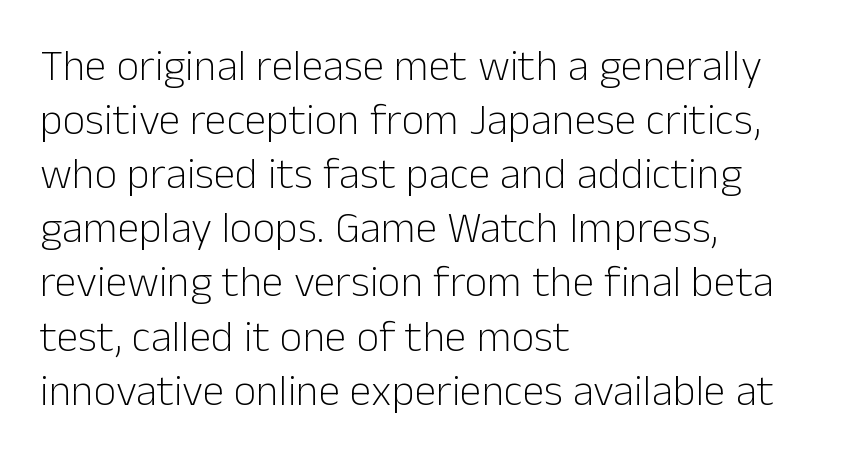
Q: Is the text bold? A: No.
Q: Is the text italic (slanted)? A: No, it is upright.
Q: Is the typeface a serif or a sans-serif typeface? A: Sans-serif.
Q: Is the text underlined? A: No.
Q: How is the paragraph aligned? A: Left-aligned.
Q: Is the spacing between letters normal or unusually wide? A: Normal.
Q: Width (condensed, normal, or wide)? A: Normal.
Q: Stroke contrast? A: Low.
Q: x-height? A: Medium.
Q: Monospaced? A: No.
